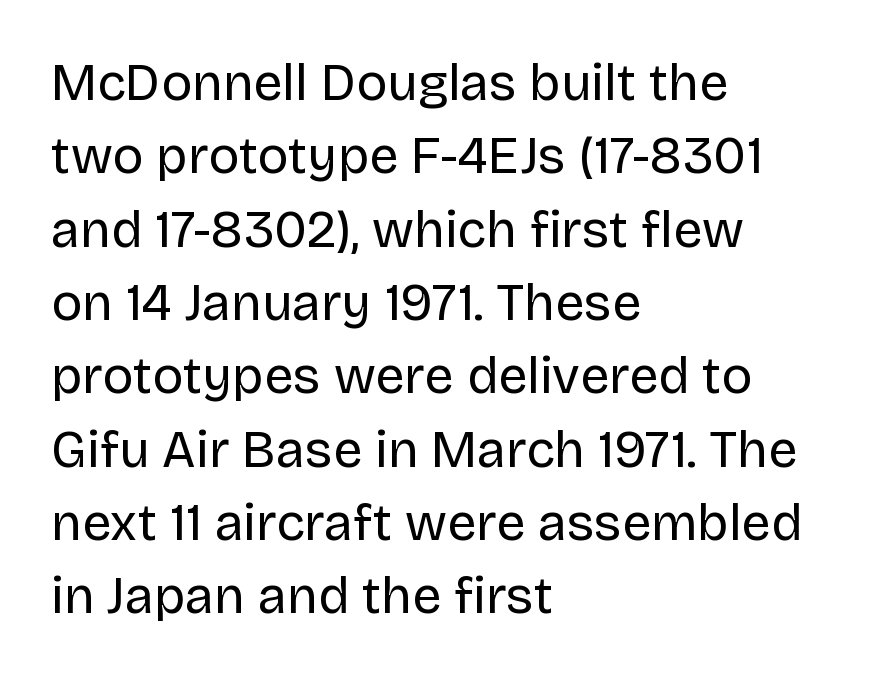
{"serif": "no", "italic": "no", "bold": "no", "weight": "regular", "width": "normal", "stroke_contrast": "low", "x_height": "large", "monospaced": "no", "underline": "no", "align": "left", "line_spacing": "normal", "line_spacing_ratio": 1.41, "letter_spacing": "normal", "letter_spacing_em": 0.0, "glyph_px": 52}
